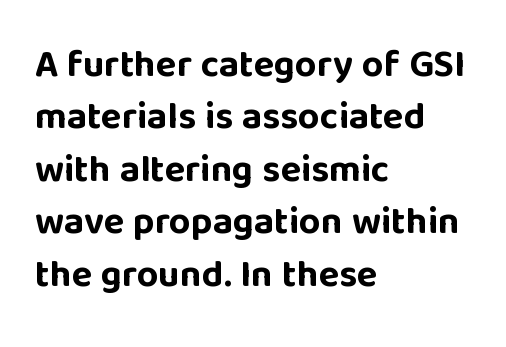
Q: Is the text bold? A: Yes.
Q: Is the text italic (slanted)? A: No, it is upright.
Q: Is the typeface a serif or a sans-serif typeface? A: Sans-serif.
Q: Is the text underlined? A: No.
Q: How is the paragraph aligned? A: Left-aligned.
Q: Is the spacing between letters normal or unusually wide? A: Normal.
Q: Is the spacing between lines tight, normal or loose? A: Normal.
Q: Width (condensed, normal, or wide)? A: Normal.
Q: Stroke contrast? A: Low.
Q: x-height? A: Large.
Q: Monospaced? A: No.
